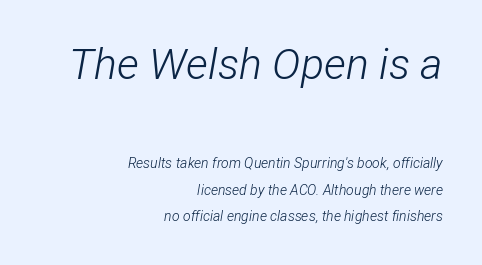
{"italic": "yes", "lean": "right", "slant_degrees": 12, "bold": "no", "weight": "light", "width": "condensed", "stroke_contrast": "low", "x_height": "medium", "monospaced": "no", "underline": "no", "align": "right", "line_spacing": "loose", "line_spacing_ratio": 1.9, "letter_spacing": "normal", "letter_spacing_em": 0.0, "larger_block": "first", "size_ratio": 3.07, "glyph_px": 43}
